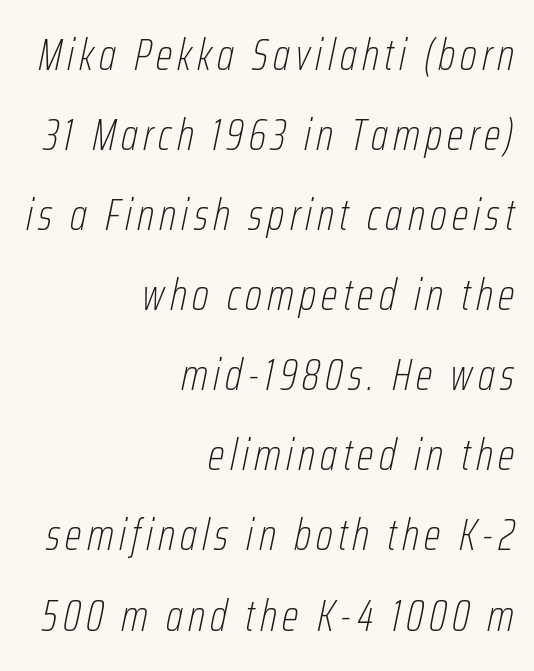
{"italic": "yes", "lean": "right", "slant_degrees": 12, "bold": "no", "weight": "thin", "width": "condensed", "stroke_contrast": "low", "x_height": "medium", "monospaced": "no", "underline": "no", "align": "right", "line_spacing_ratio": 1.82, "glyph_px": 44}
